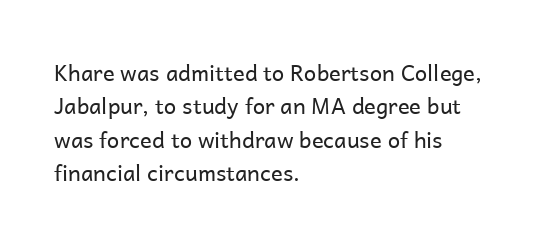
Q: Is the text bold? A: No.
Q: Is the text italic (slanted)? A: No, it is upright.
Q: Is the text underlined? A: No.
Q: How is the paragraph aligned? A: Left-aligned.
Q: Is the spacing between letters normal or unusually wide? A: Normal.
Q: Is the spacing between lines tight, normal or loose? A: Normal.
